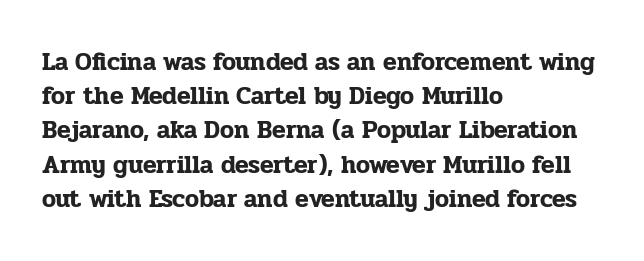
The lettering holds an erect, upright posture throughout. Nobody drew a line under any word here. This rendering uses left alignment, leaving the right contour irregular. Each new line begins a customary step beneath the previous one. Students, note that the glyphs here touch the page at normal intervals.
